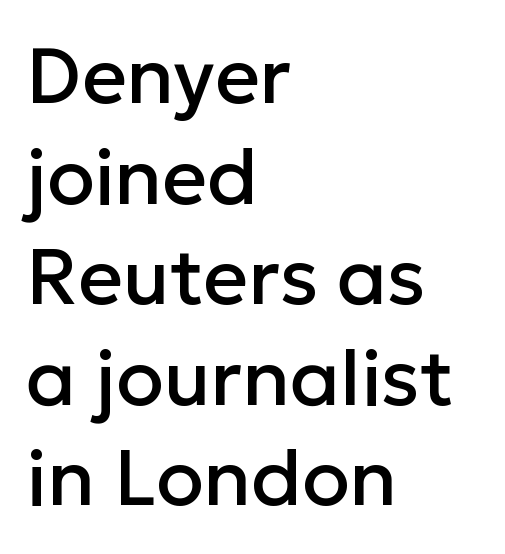
{"serif": "no", "italic": "no", "width": "normal", "stroke_contrast": "low", "x_height": "medium", "monospaced": "no", "underline": "no", "align": "left", "line_spacing": "normal", "line_spacing_ratio": 1.29, "letter_spacing": "normal", "letter_spacing_em": 0.0, "glyph_px": 78}
